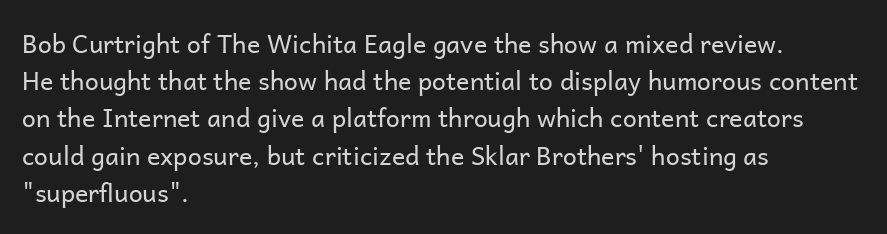
Q: Is the text bold? A: No.
Q: Is the text italic (slanted)? A: No, it is upright.
Q: Is the text underlined? A: No.
Q: How is the paragraph aligned? A: Left-aligned.
Q: Is the spacing between letters normal or unusually wide? A: Normal.
Q: Is the spacing between lines tight, normal or loose? A: Normal.
